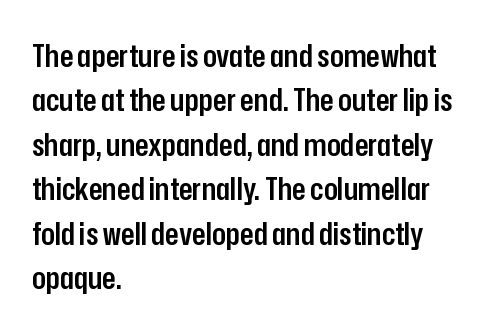
The image shows 32 px semibold, condensed sans-serif type, upright; set left-aligned, normal line spacing (1.39x), normal letter spacing, not underlined; low stroke contrast and a medium x-height.
